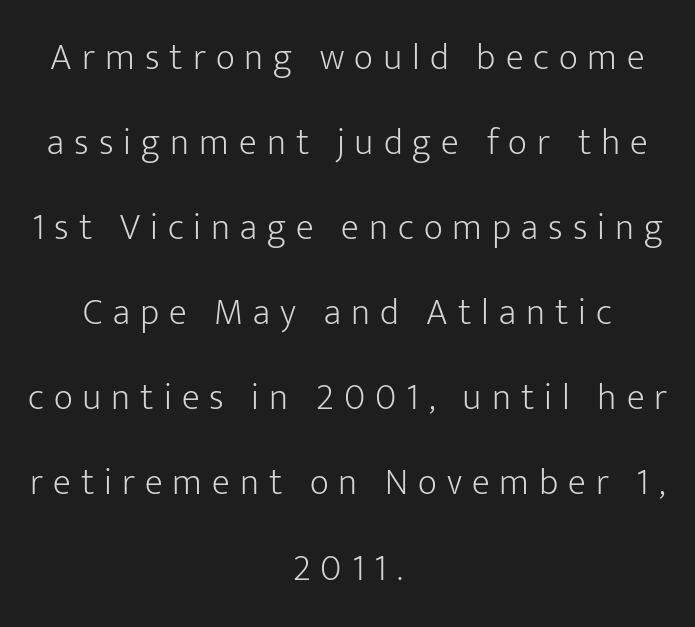
Q: Is the text bold? A: No.
Q: Is the text italic (slanted)? A: No, it is upright.
Q: Is the typeface a serif or a sans-serif typeface? A: Sans-serif.
Q: Is the text underlined? A: No.
Q: How is the paragraph aligned? A: Centered.
Q: Is the spacing between letters normal or unusually wide? A: Unusually wide.
Q: Is the spacing between lines tight, normal or loose? A: Loose.
Q: Width (condensed, normal, or wide)? A: Normal.
Q: Stroke contrast? A: Low.
Q: x-height? A: Medium.
Q: Monospaced? A: No.
